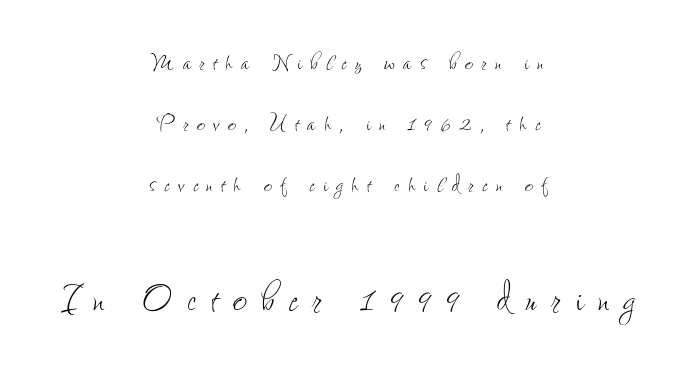
The cut favours lightness, reaching ordinary text weight at its darkest. This sample has the flowing, uneven cadence of proportional lettering. A centered setting, common on invitations and titles, is used for this passage. Glyph-to-glyph distance is far greater than everyday printed text.
